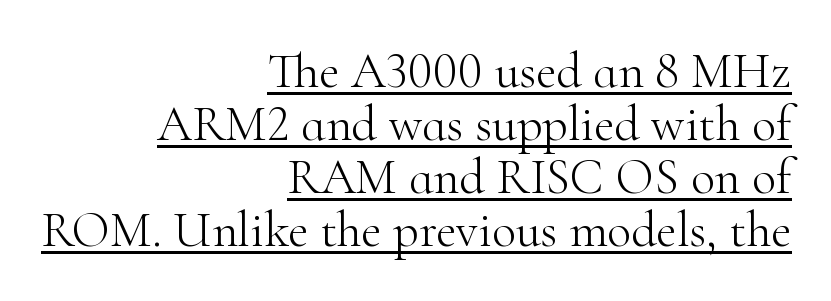
The image shows 50 px light serif type, upright; set right-aligned, tight line spacing (1.06x), normal letter spacing, underlined; high stroke contrast and a small x-height.
